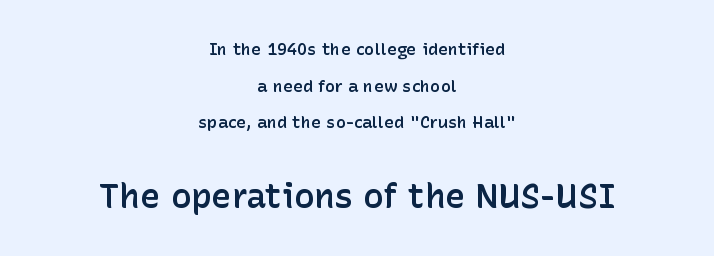
The image shows 34 px semibold sans-serif type, upright; set centered, loose line spacing (2.16x), normal letter spacing, not underlined; the second (bottom) block is 2.0x larger; low stroke contrast and a medium x-height.
